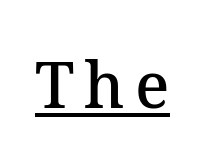
The designer went with a serif here, giving each stem small feet. This is moderately heavy type, rendered in semibold. Here the designer chose a conventional face with non-uniform glyph widths. Compared with undecorated copy, this sample adds a rule below the words. This sample uses an upright cut, with every glyph sitting square on the baseline.
